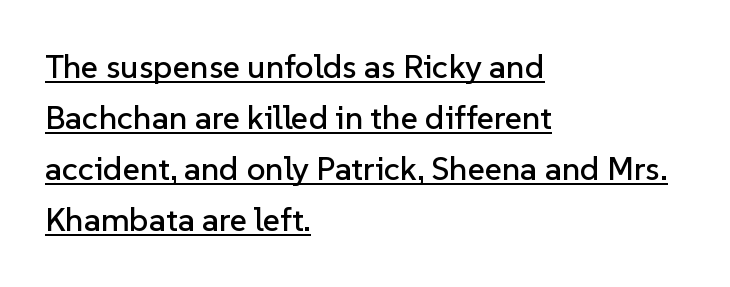
The image shows 33 px sans-serif type, upright; set left-aligned, normal line spacing (1.55x), normal letter spacing, underlined; low stroke contrast and a medium x-height.
